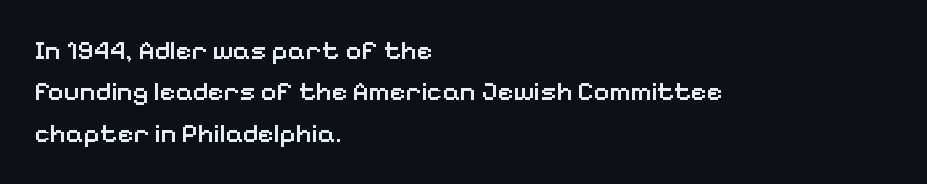
Q: Is the text bold? A: Semi-bold.
Q: Is the text italic (slanted)? A: No, it is upright.
Q: Is the text underlined? A: No.
Q: How is the paragraph aligned? A: Left-aligned.
Q: Is the spacing between letters normal or unusually wide? A: Normal.
Q: Is the spacing between lines tight, normal or loose? A: Normal.
